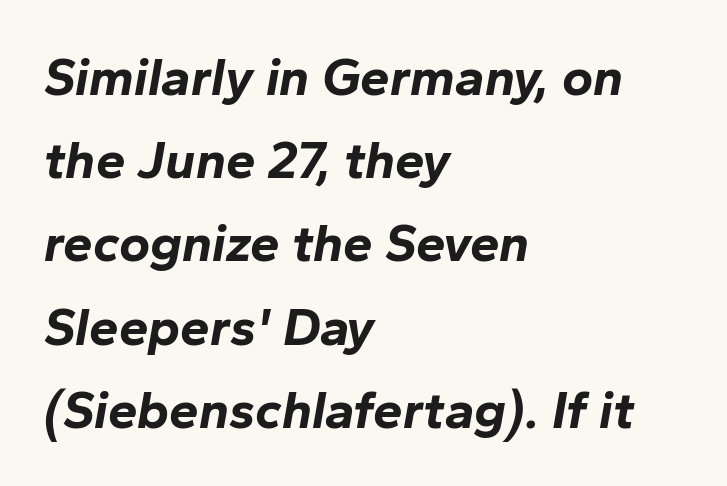
Q: Is the text bold? A: Yes.
Q: Is the text italic (slanted)? A: Yes, it leans right by about 10 degrees.
Q: Is the text underlined? A: No.
Q: How is the paragraph aligned? A: Left-aligned.
Q: Is the spacing between letters normal or unusually wide? A: Normal.
Q: Is the spacing between lines tight, normal or loose? A: Normal.
Q: Width (condensed, normal, or wide)? A: Normal.
Q: Stroke contrast? A: Low.
Q: x-height? A: Medium.
Q: Monospaced? A: No.
